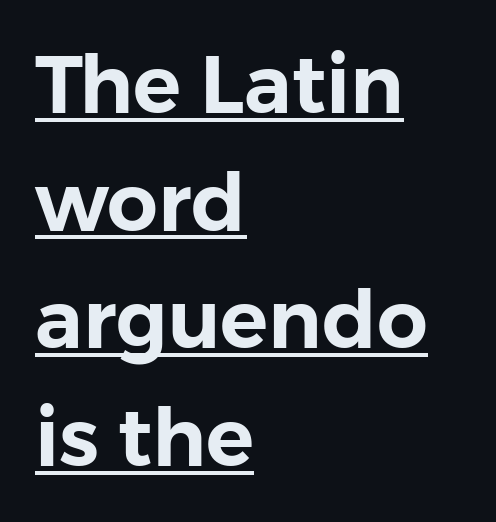
The image shows 80 px sans-serif type, upright; set left-aligned, normal line spacing (1.47x), normal letter spacing, underlined; low stroke contrast and a medium x-height.
